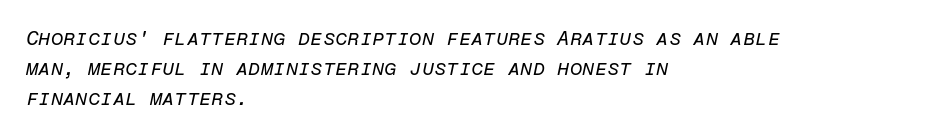
Has an underline been added? It has not. Stroke mass is kept to a normal reading level or below. Observe the lean: these are italic letterforms. Each word holds together tightly as a unit, with standard inter-letter gaps. The typesetter chose a ragged-right arrangement here. The rendering uses a moderate line-height, typical for paragraphs.
